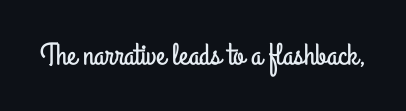
Q: Is the text italic (slanted)? A: No, it is upright.
Q: Is the typeface a serif or a sans-serif typeface? A: Sans-serif.
Q: Is the text underlined? A: No.
Q: Is the spacing between letters normal or unusually wide? A: Normal.
Q: Width (condensed, normal, or wide)? A: Condensed.
Q: Stroke contrast? A: Low.
Q: x-height? A: Small.
Q: Monospaced? A: No.
